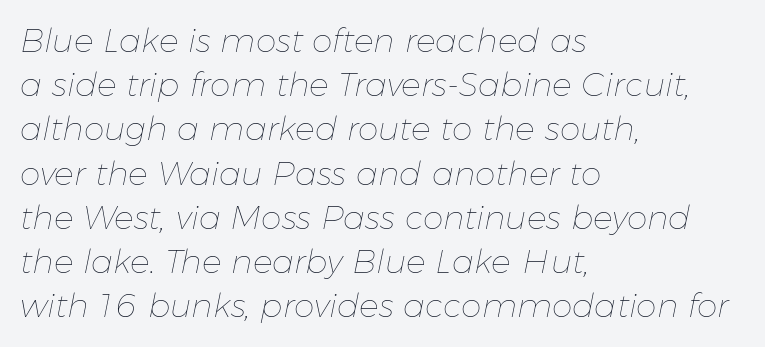
The image shows 33 px thin type, italic (leaning right); set left-aligned, normal line spacing (1.34x), normal letter spacing, not underlined; low stroke contrast and a medium x-height.
